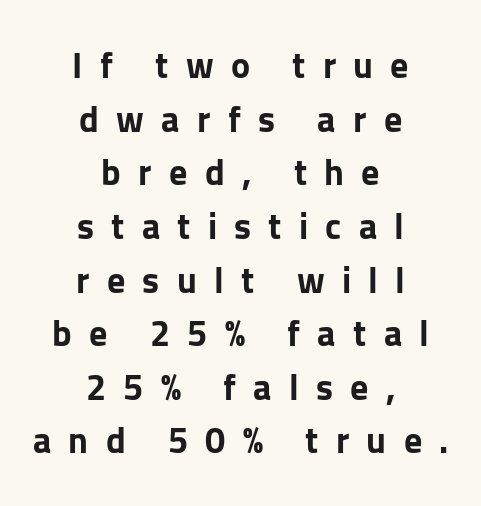
Q: Is the text bold? A: Yes.
Q: Is the text italic (slanted)? A: No, it is upright.
Q: Is the typeface a serif or a sans-serif typeface? A: Sans-serif.
Q: Is the text underlined? A: No.
Q: How is the paragraph aligned? A: Centered.
Q: Is the spacing between letters normal or unusually wide? A: Unusually wide.
Q: Is the spacing between lines tight, normal or loose? A: Normal.
Q: Width (condensed, normal, or wide)? A: Normal.
Q: Stroke contrast? A: Low.
Q: x-height? A: Medium.
Q: Monospaced? A: No.
